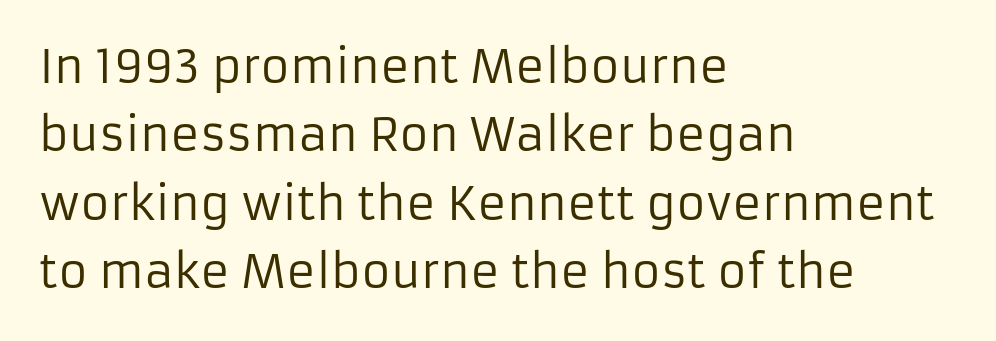
A typesetter would call this proportional, since set widths differ per character. Honestly, there is no underline to notice here at all. Note: no serifs on the glyphs. This rendering uses left alignment, leaving the right contour irregular. The letters stand upright; this is a roman face.
